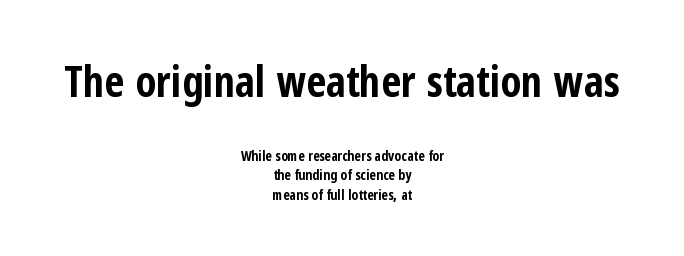
These lines stack symmetrically, like a column narrowing and widening about its center. Characters follow at the spacing the type designer built in. Rows of type keep a routine distance in the vertical direction. You get the large type first, then a drop to smaller type. Letterform terminals end flat and unadorned throughout the passage. Varying glyph widths throughout — classic text-font behaviour.
